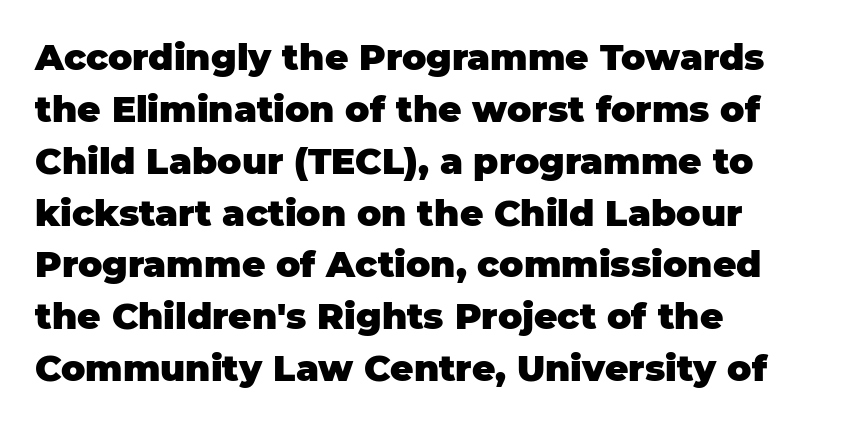
{"serif": "no", "italic": "no", "bold": "yes", "weight": "heavy", "width": "normal", "stroke_contrast": "low", "x_height": "large", "monospaced": "no", "underline": "no", "align": "left", "line_spacing": "normal", "line_spacing_ratio": 1.44, "letter_spacing": "normal", "letter_spacing_em": 0.0, "glyph_px": 36}
